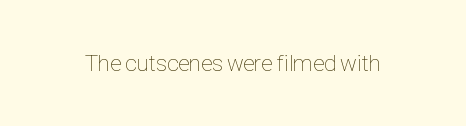
{"italic": "no", "bold": "no", "underline": "no", "letter_spacing": "normal", "letter_spacing_em": 0.0, "glyph_px": 23}
